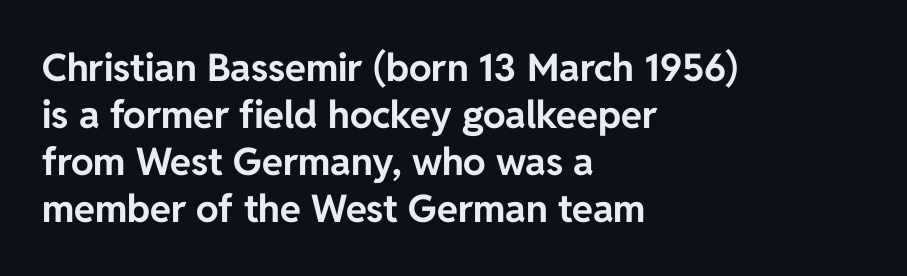
{"serif": "no", "italic": "no", "bold": "yes", "weight": "bold", "width": "normal", "stroke_contrast": "low", "x_height": "medium", "monospaced": "no", "underline": "no", "align": "left", "line_spacing_ratio": 1.24, "letter_spacing": "normal", "letter_spacing_em": 0.0, "glyph_px": 38}
